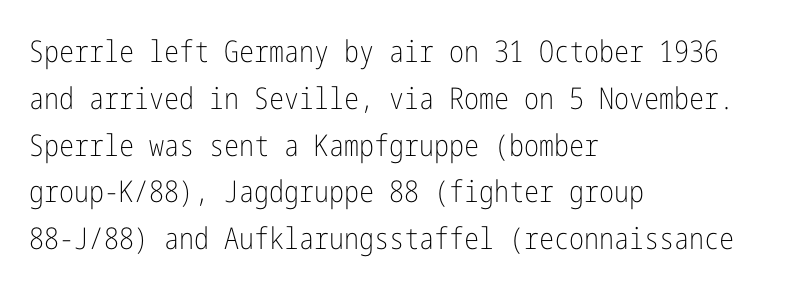
{"serif": "no", "italic": "no", "bold": "no", "weight": "light", "width": "condensed", "stroke_contrast": "low", "x_height": "medium", "underline": "no", "align": "left", "line_spacing": "normal", "line_spacing_ratio": 1.56, "letter_spacing": "normal", "letter_spacing_em": 0.0, "glyph_px": 30}
